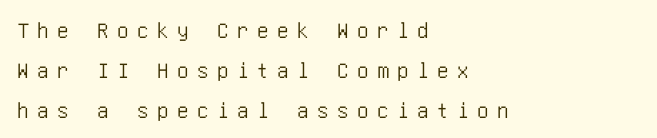
The image shows 23 px text type, upright; set left-aligned, line spacing 1.73x, unusually wide letter spacing (+0.37 em), not underlined.
